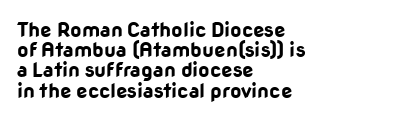
Q: Is the text bold? A: Yes.
Q: Is the text italic (slanted)? A: No, it is upright.
Q: Is the text underlined? A: No.
Q: How is the paragraph aligned? A: Left-aligned.
Q: Is the spacing between letters normal or unusually wide? A: Normal.
Q: Is the spacing between lines tight, normal or loose? A: Tight.
